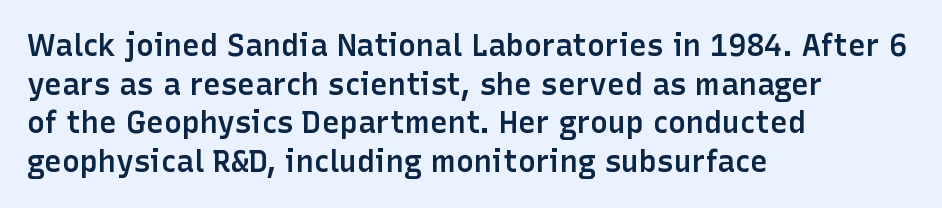
Horizontal alignment here is leftward, the default for most running prose. Observe the ordinary spacing: letters are neighbours, not strangers. This sample uses an upright cut, with every glyph sitting square on the baseline. Character widths vary here, with narrow letters taking less room than wide ones. These words are printed semibold, heavier than regular yet not bold.
